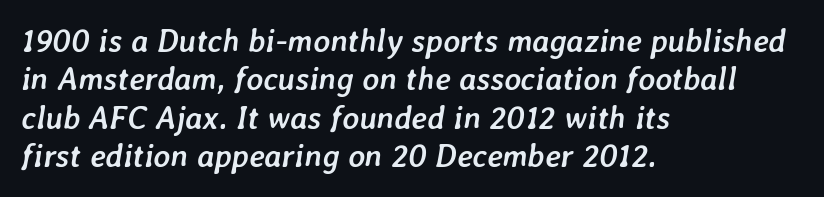
{"italic": "yes", "lean": "right", "slant_degrees": 7, "bold": "yes", "weight": "semibold", "width": "normal", "stroke_contrast": "low", "x_height": "medium", "monospaced": "no", "underline": "no", "align": "left", "line_spacing_ratio": 1.2, "letter_spacing": "normal", "letter_spacing_em": 0.0, "glyph_px": 32}
